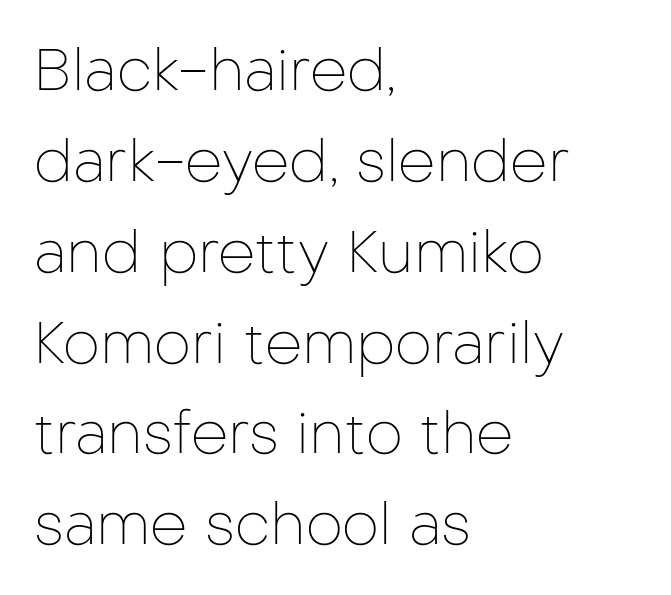
The image shows 59 px thin sans-serif type, upright; set left-aligned, normal line spacing (1.54x), normal letter spacing, not underlined; low stroke contrast and a medium x-height.
